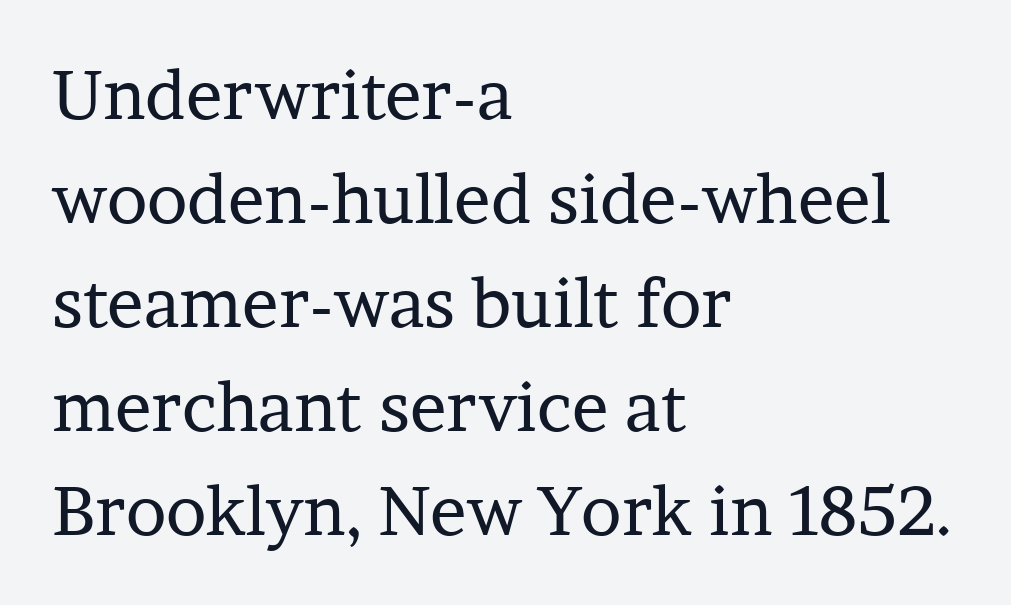
{"serif": "yes", "italic": "no", "bold": "no", "weight": "regular", "width": "normal", "stroke_contrast": "low", "x_height": "medium", "monospaced": "no", "underline": "no", "align": "left", "line_spacing": "normal", "line_spacing_ratio": 1.53, "letter_spacing": "normal", "letter_spacing_em": 0.0, "glyph_px": 68}
